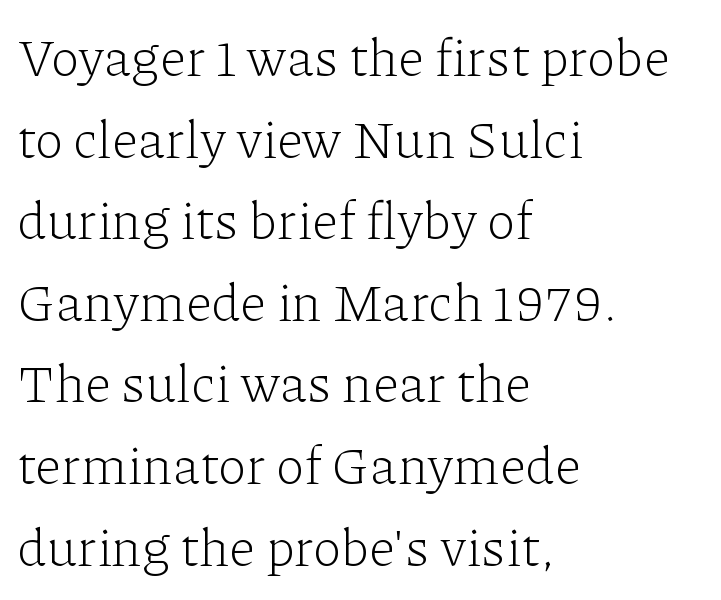
Casual observation: everything's shoved over to the left. Is there any slant? The stems are plumb. Serifs: yes, visible at the terminals of the letterforms. Clear beneath every line of the passage. A typesetter would call this proportional, since set widths differ per character.
